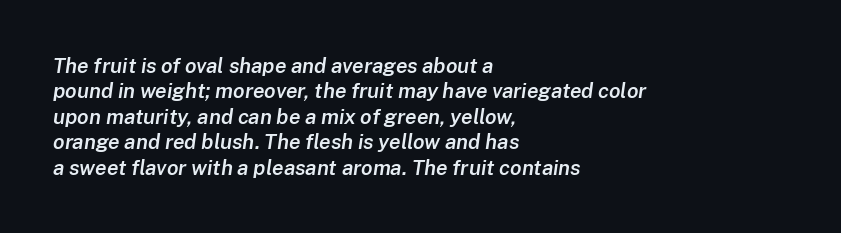
The image shows 21 px text type, italic (leaning right); set left-aligned, line spacing 1.21x, normal letter spacing, not underlined.
